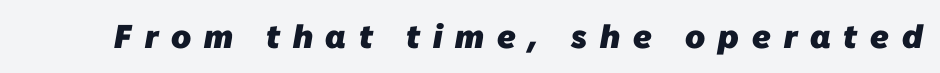
Q: Is the text bold? A: Yes.
Q: Is the typeface a serif or a sans-serif typeface? A: Sans-serif.
Q: Is the text underlined? A: No.
Q: Is the spacing between letters normal or unusually wide? A: Unusually wide.
Q: Width (condensed, normal, or wide)? A: Normal.
Q: Stroke contrast? A: Low.
Q: x-height? A: Medium.
Q: Monospaced? A: No.
